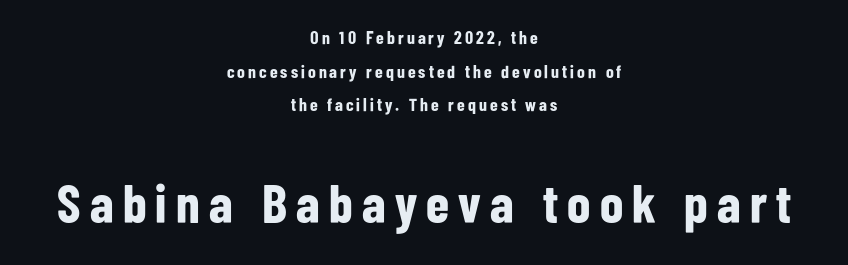
Q: Is the text bold? A: Yes.
Q: Is the text italic (slanted)? A: No, it is upright.
Q: Is the typeface a serif or a sans-serif typeface? A: Sans-serif.
Q: Is the text underlined? A: No.
Q: How is the paragraph aligned? A: Centered.
Q: Which block of text is set in a larger size, the first (top) or the second (bottom)? A: The second (bottom) one.
Q: Width (condensed, normal, or wide)? A: Condensed.
Q: Stroke contrast? A: Low.
Q: x-height? A: Medium.
Q: Monospaced? A: No.
